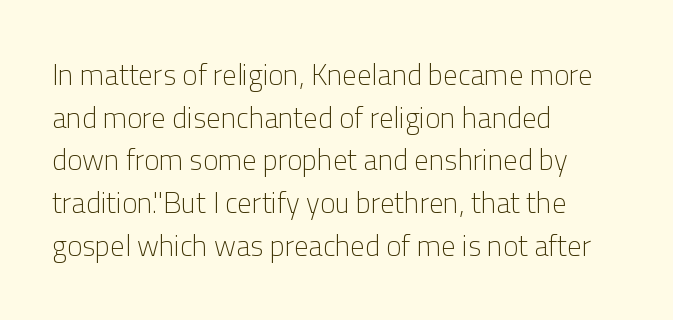
Heaviness? Minimal to ordinary, like unemphasized prose. A normal amount of white space separates one row of letters from the next. No extra tracking has been applied to these lines. The letters advance in unequal steps, a hallmark of proportional type. The typography opts for an upright posture over an oblique one. Each line starts at the same left margin while the right side varies.
